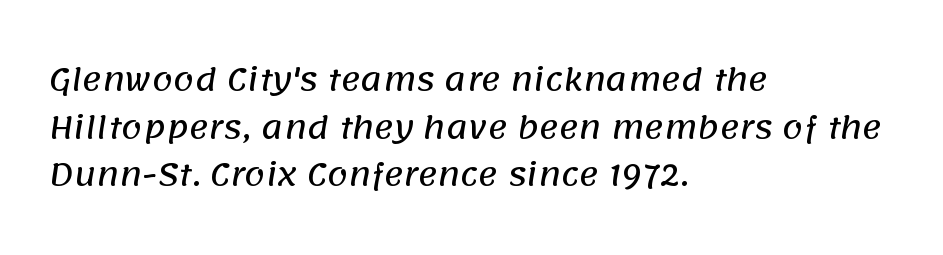
{"serif": "no", "width": "normal", "stroke_contrast": "low", "x_height": "large", "monospaced": "no", "underline": "no", "align": "left", "line_spacing": "normal", "line_spacing_ratio": 1.59, "letter_spacing": "normal", "letter_spacing_em": 0.0, "glyph_px": 30}
